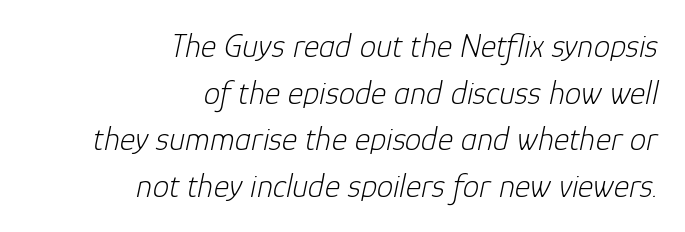
{"italic": "yes", "lean": "right", "slant_degrees": 12, "bold": "no", "weight": "light", "width": "normal", "stroke_contrast": "low", "x_height": "medium", "monospaced": "no", "underline": "no", "align": "right", "line_spacing": "normal", "line_spacing_ratio": 1.41, "letter_spacing": "normal", "letter_spacing_em": 0.0, "glyph_px": 33}
